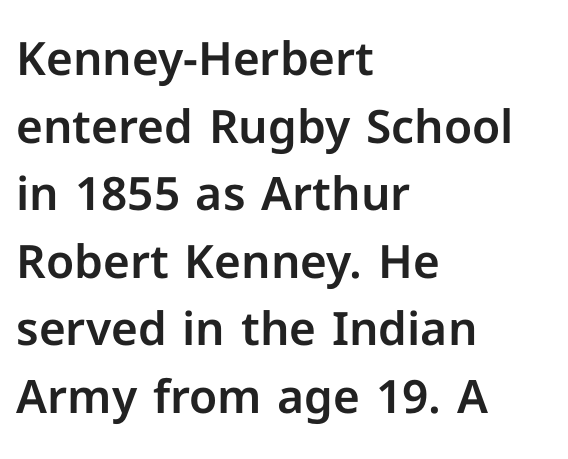
The image shows 46 px sans-serif type, upright; set left-aligned, normal line spacing (1.47x), normal letter spacing, not underlined; low stroke contrast and a medium x-height.
